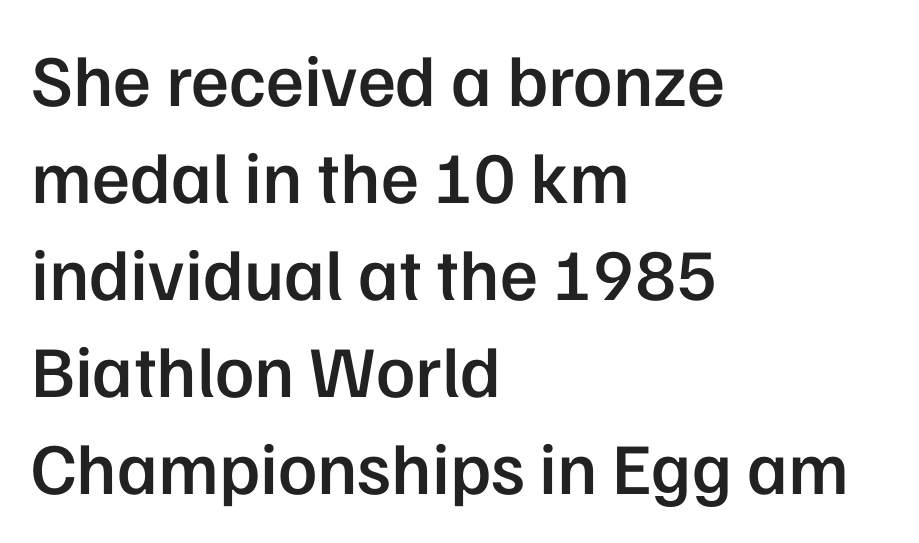
{"serif": "no", "italic": "no", "bold": "semi", "weight": "semibold", "width": "normal", "stroke_contrast": "low", "x_height": "medium", "monospaced": "no", "underline": "no", "align": "left", "line_spacing": "normal", "line_spacing_ratio": 1.33, "letter_spacing": "normal", "letter_spacing_em": 0.0, "glyph_px": 73}
